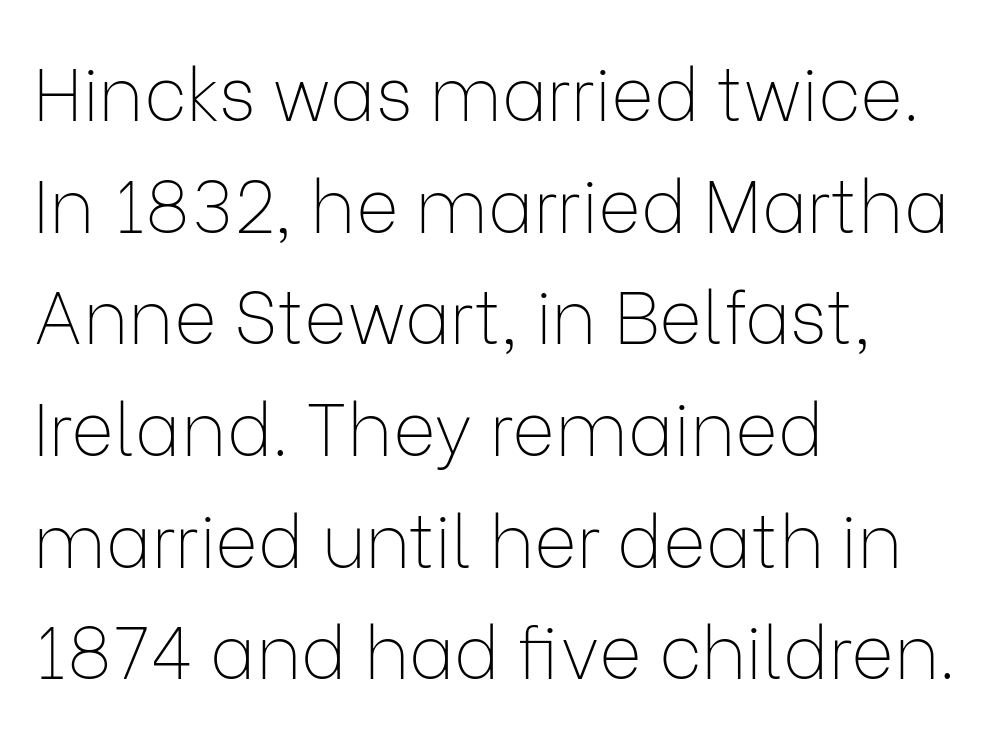
One glance says typical: line gaps are just what's usual. Rendered with straight, roman letterforms. Looks like regular typesetting: each glyph gets only the width it needs. What stands out about the letter spacing? Nothing — it is the standard amount.
